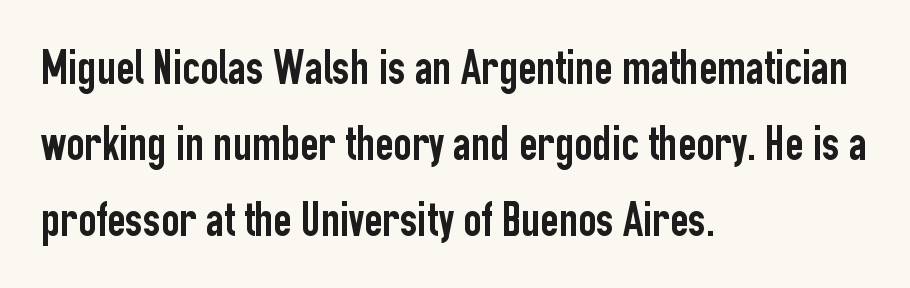
The image shows 50 px condensed sans-serif type, upright; set left-aligned, normal line spacing (1.52x), normal letter spacing, not underlined; low stroke contrast and a medium x-height.
